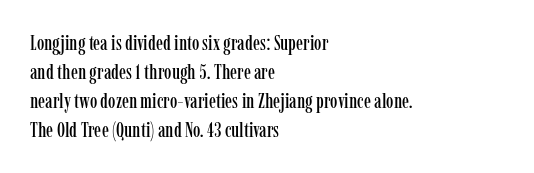
Q: Is the text italic (slanted)? A: No, it is upright.
Q: Is the text underlined? A: No.
Q: How is the paragraph aligned? A: Left-aligned.
Q: Is the spacing between letters normal or unusually wide? A: Normal.
Q: Is the spacing between lines tight, normal or loose? A: Normal.
